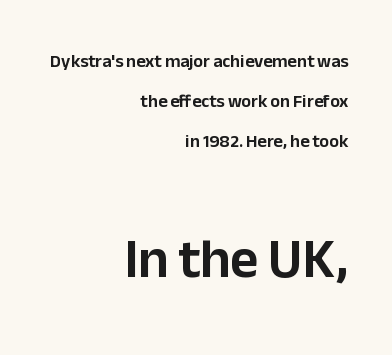
{"serif": "no", "italic": "no", "width": "normal", "stroke_contrast": "low", "x_height": "medium", "monospaced": "no", "underline": "no", "align": "right", "line_spacing": "loose", "line_spacing_ratio": 2.22, "letter_spacing": "normal", "letter_spacing_em": 0.0, "larger_block": "second", "size_ratio": 3.06, "glyph_px": 55}
